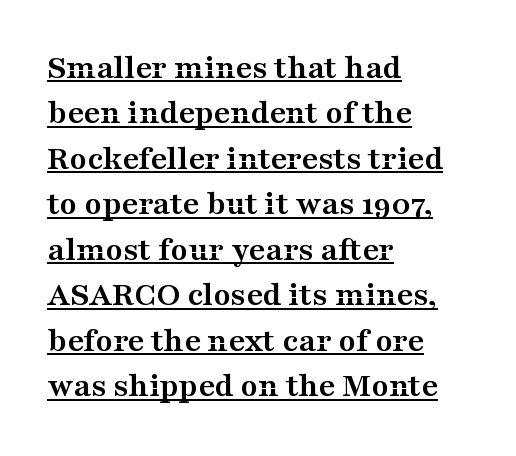
You could not count columns in this text — the font is proportionally spaced. The rendering uses the underline text-decoration. Its strokes are broad and dark, the hallmark of bold type. The rendering uses a moderate line-height, typical for paragraphs.
